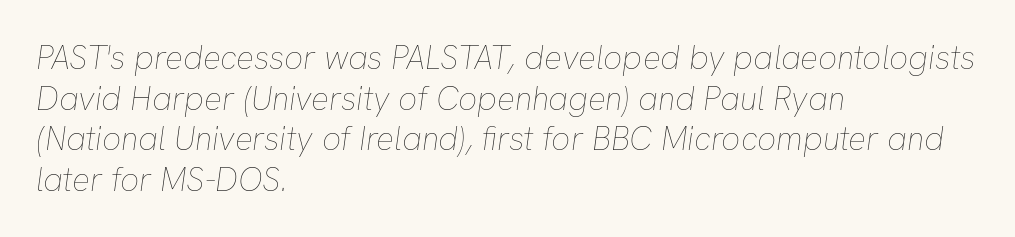
Q: Is the text bold? A: No.
Q: Is the text italic (slanted)? A: Yes, it leans right by about 8 degrees.
Q: Is the text underlined? A: No.
Q: How is the paragraph aligned? A: Left-aligned.
Q: Is the spacing between letters normal or unusually wide? A: Normal.
Q: Width (condensed, normal, or wide)? A: Normal.
Q: Stroke contrast? A: Low.
Q: x-height? A: Medium.
Q: Monospaced? A: No.
